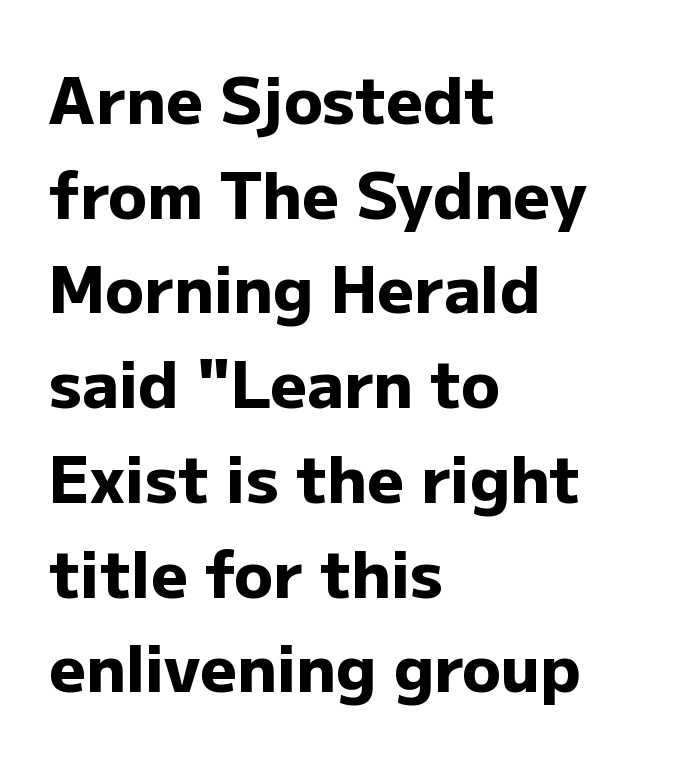
Observe the absence of serifs on each vertical stroke in this sample. The lines sit at an ordinary, default distance from one another. The typesetting leans heavy: a genuine bold. The line texture is even and compact thanks to regular tracking. The rendering uses natural spacing where letterforms have individual widths.
